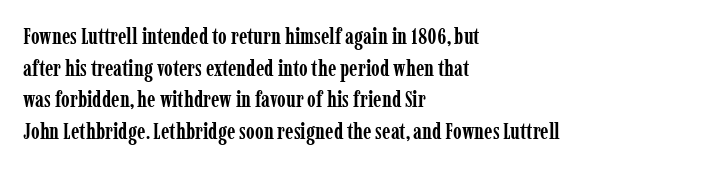
{"italic": "no", "bold": "yes", "underline": "no", "align": "left", "line_spacing": "normal", "line_spacing_ratio": 1.44, "letter_spacing": "normal", "letter_spacing_em": 0.0, "glyph_px": 22}
